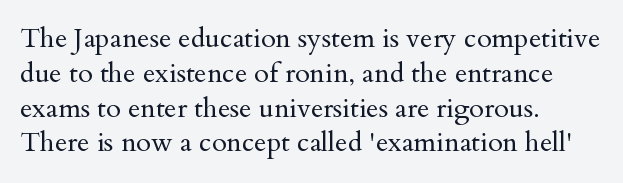
{"italic": "no", "bold": "no", "underline": "no", "align": "left", "line_spacing": "normal", "line_spacing_ratio": 1.29, "letter_spacing": "normal", "letter_spacing_em": 0.0, "glyph_px": 27}
